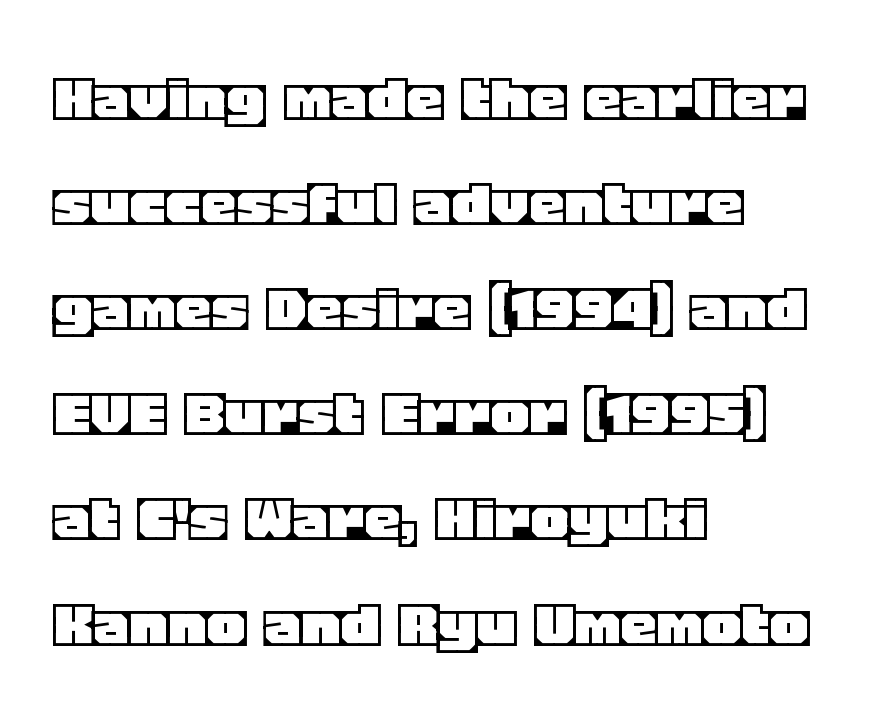
Q: Is the text italic (slanted)? A: No, it is upright.
Q: Is the text underlined? A: No.
Q: How is the paragraph aligned? A: Left-aligned.
Q: Is the spacing between letters normal or unusually wide? A: Normal.
Q: Is the spacing between lines tight, normal or loose? A: Normal.
Q: Width (condensed, normal, or wide)? A: Normal.
Q: x-height? A: Large.
Q: Monospaced? A: No.
